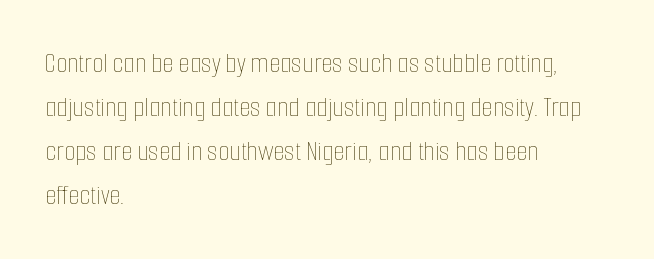
Q: Is the text bold? A: No.
Q: Is the text italic (slanted)? A: No, it is upright.
Q: Is the text underlined? A: No.
Q: How is the paragraph aligned? A: Left-aligned.
Q: Is the spacing between letters normal or unusually wide? A: Normal.
Q: Is the spacing between lines tight, normal or loose? A: Normal.
Q: Width (condensed, normal, or wide)? A: Condensed.
Q: Stroke contrast? A: Low.
Q: x-height? A: Medium.
Q: Monospaced? A: No.
